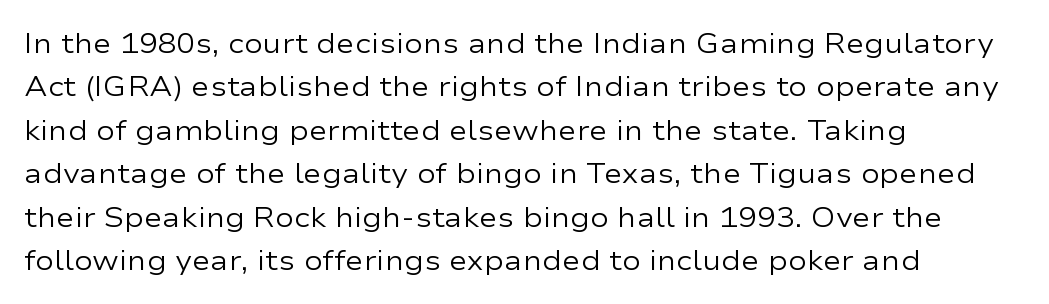
Q: Is the text bold? A: No.
Q: Is the text italic (slanted)? A: No, it is upright.
Q: Is the typeface a serif or a sans-serif typeface? A: Sans-serif.
Q: Is the text underlined? A: No.
Q: How is the paragraph aligned? A: Left-aligned.
Q: Is the spacing between letters normal or unusually wide? A: Normal.
Q: Is the spacing between lines tight, normal or loose? A: Normal.
Q: Width (condensed, normal, or wide)? A: Wide.
Q: Stroke contrast? A: Low.
Q: x-height? A: Medium.
Q: Monospaced? A: No.
